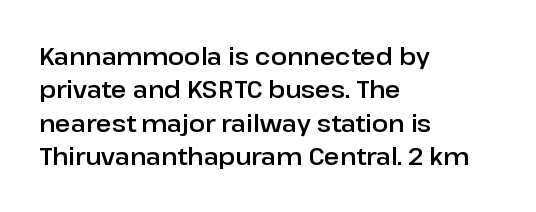
The image shows 24 px text type, upright; set left-aligned, normal line spacing (1.39x), normal letter spacing, not underlined.
